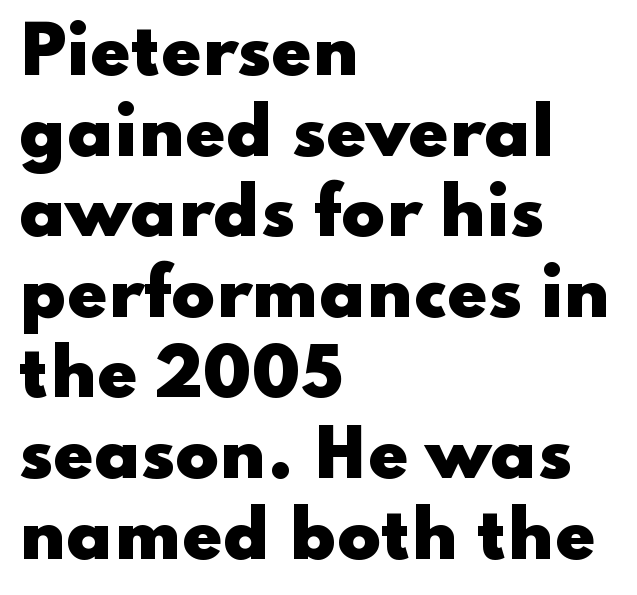
Q: Is the text bold? A: Yes.
Q: Is the text italic (slanted)? A: No, it is upright.
Q: Is the typeface a serif or a sans-serif typeface? A: Sans-serif.
Q: Is the text underlined? A: No.
Q: How is the paragraph aligned? A: Left-aligned.
Q: Is the spacing between letters normal or unusually wide? A: Normal.
Q: Width (condensed, normal, or wide)? A: Wide.
Q: Stroke contrast? A: Low.
Q: x-height? A: Small.
Q: Monospaced? A: No.
